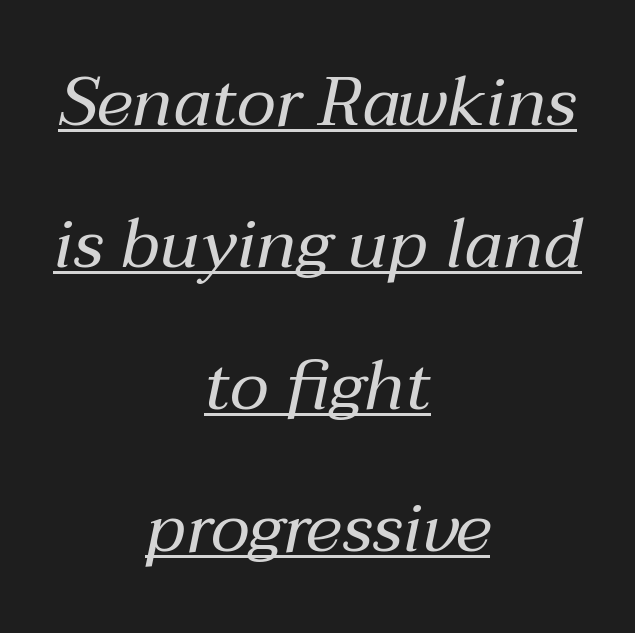
The image shows 69 px regular-weight type, italic (leaning right); set centered, loose line spacing (2.06x), normal letter spacing, underlined; medium stroke contrast and a medium x-height.
